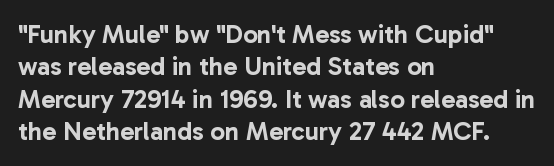
{"italic": "no", "underline": "no", "align": "left", "line_spacing": "normal", "line_spacing_ratio": 1.25, "letter_spacing": "normal", "letter_spacing_em": 0.0, "glyph_px": 26}
